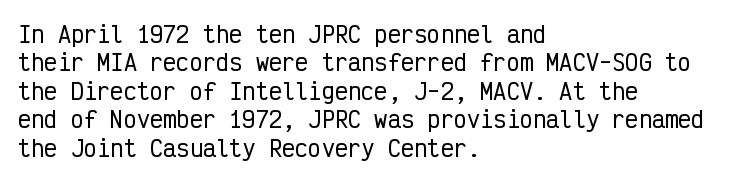
The image shows 22 px text type, upright; set left-aligned, normal line spacing (1.29x), normal letter spacing, not underlined.
